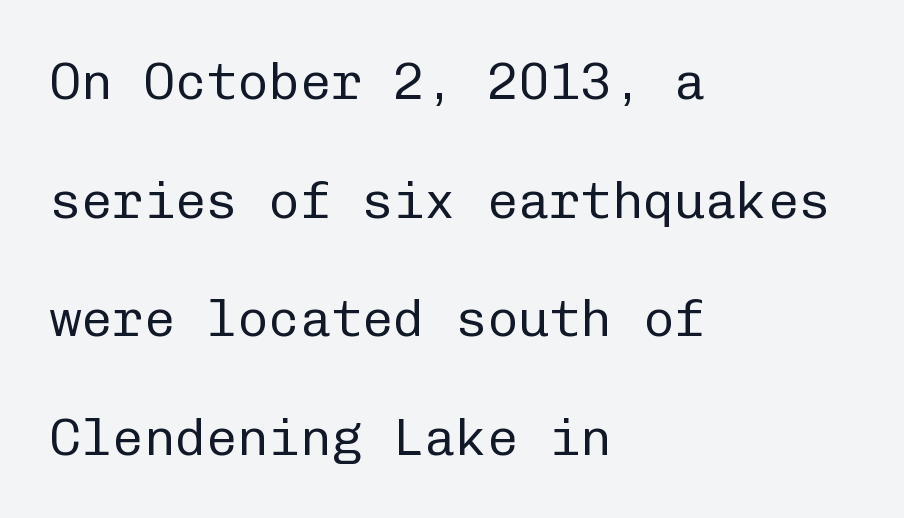
These lines are rendered in a fixed-pitch font. The cut favours lightness, reaching ordinary text weight at its darkest. Honestly, there is no underline to notice here at all. This rendering employs a face without finishing strokes, i.e., a sans-serif. Is the block centered? No — it sits flush against the left margin.
